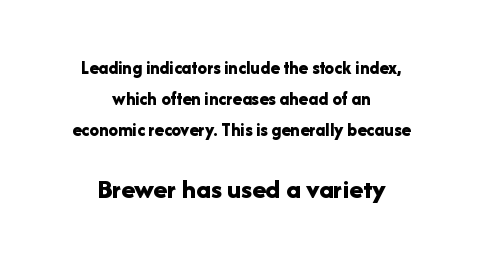
Bare-footed words on every line. Notice how the stems are strictly vertical — no italics here. Strong, thick strokes mark this as bold type. Typographically, this falls in the sans-serif category. Students, observe: this is what conventionally led text looks like.
